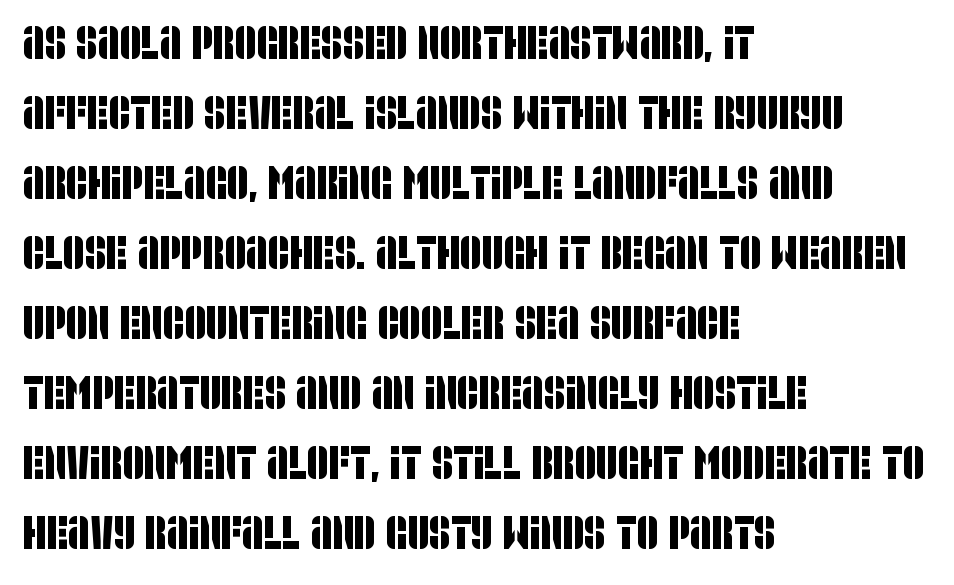
The image shows 47 px condensed sans-serif type; set left-aligned, normal line spacing (1.49x), normal letter spacing, not underlined; low stroke contrast and a large x-height.
